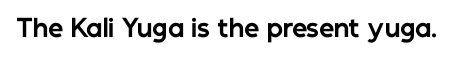
{"italic": "no", "bold": "yes", "underline": "no", "letter_spacing": "normal", "letter_spacing_em": 0.0, "glyph_px": 24}
